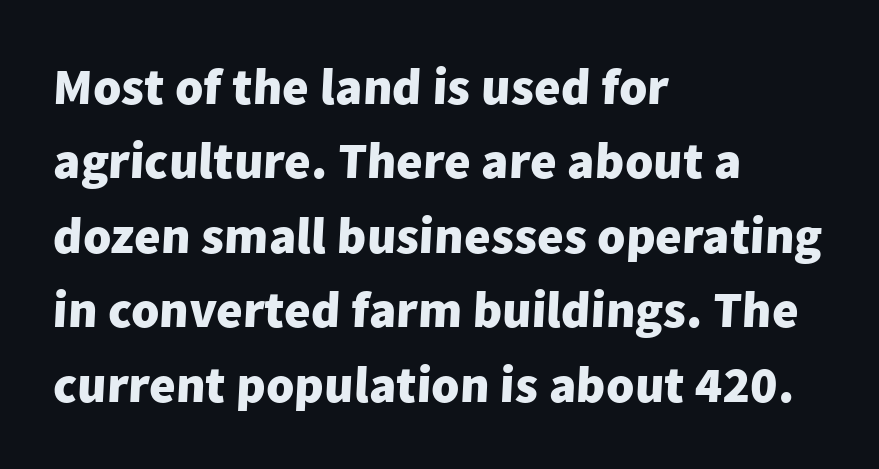
Here the designer chose a conventional face with non-uniform glyph widths. The paragraph has a hard left edge and a soft right edge. You could call the tracking neutral — neither tight nor loose. Unlike a traditional serif, this face leaves its strokes unadorned. One glance says typical: line gaps are just what's usual. Nobody drew a line under any word here.
